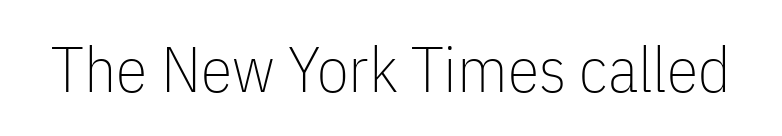
Q: Is the text bold? A: No.
Q: Is the text italic (slanted)? A: No, it is upright.
Q: Is the typeface a serif or a sans-serif typeface? A: Sans-serif.
Q: Is the text underlined? A: No.
Q: Is the spacing between letters normal or unusually wide? A: Normal.
Q: Width (condensed, normal, or wide)? A: Condensed.
Q: Stroke contrast? A: Low.
Q: x-height? A: Medium.
Q: Monospaced? A: No.
